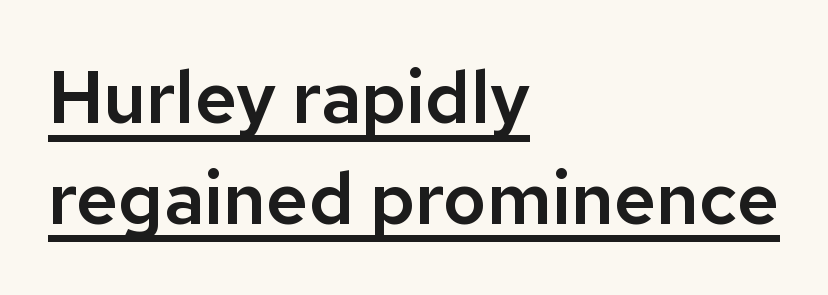
Q: Is the text italic (slanted)? A: No, it is upright.
Q: Is the typeface a serif or a sans-serif typeface? A: Sans-serif.
Q: Is the text underlined? A: Yes.
Q: How is the paragraph aligned? A: Left-aligned.
Q: Is the spacing between letters normal or unusually wide? A: Normal.
Q: Is the spacing between lines tight, normal or loose? A: Normal.
Q: Width (condensed, normal, or wide)? A: Normal.
Q: Stroke contrast? A: Low.
Q: x-height? A: Medium.
Q: Monospaced? A: No.
